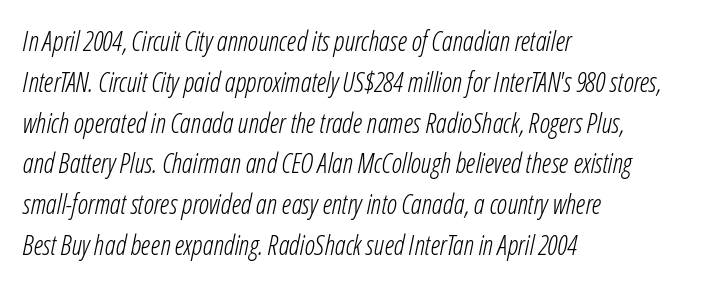
The image shows 27 px text type, italic (leaning right); set left-aligned, normal line spacing (1.51x), normal letter spacing, not underlined.
